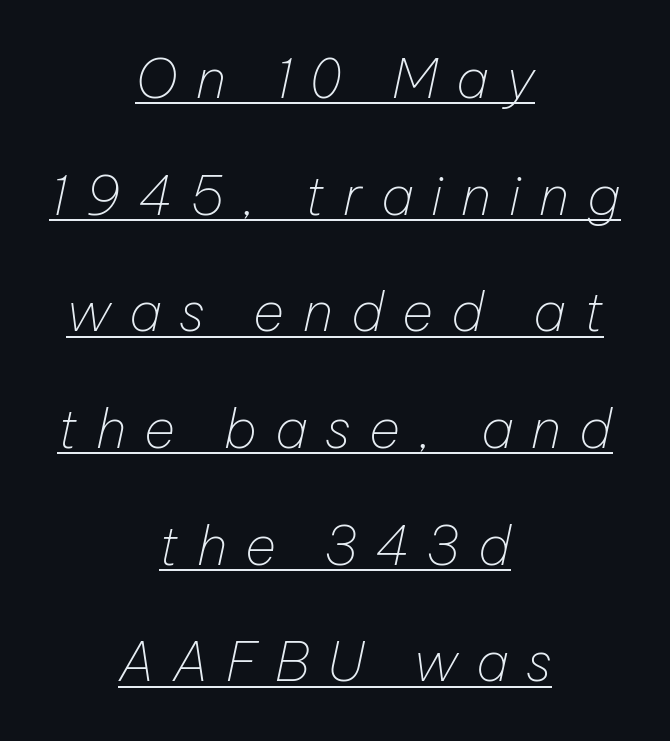
The gaps between neighbouring characters are conspicuously large. A baseline rule has been typeset under these characters. Is the block centered? Yes — each line is placed symmetrically about the middle. Here the designer chose a conventional face with non-uniform glyph widths.
